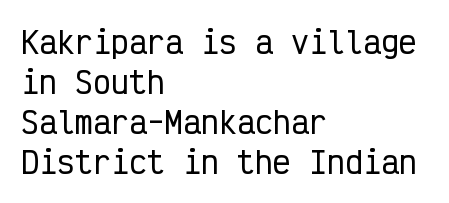
Q: Is the text italic (slanted)? A: No, it is upright.
Q: Is the typeface a serif or a sans-serif typeface? A: Sans-serif.
Q: Is the text underlined? A: No.
Q: How is the paragraph aligned? A: Left-aligned.
Q: Is the spacing between letters normal or unusually wide? A: Normal.
Q: Is the spacing between lines tight, normal or loose? A: Normal.
Q: Width (condensed, normal, or wide)? A: Condensed.
Q: Stroke contrast? A: Low.
Q: x-height? A: Medium.
Q: Monospaced? A: Yes.
